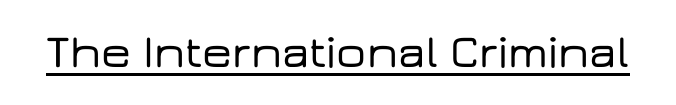
{"serif": "no", "italic": "no", "width": "wide", "stroke_contrast": "low", "x_height": "medium", "monospaced": "no", "underline": "yes", "letter_spacing": "normal", "letter_spacing_em": 0.0, "glyph_px": 47}
